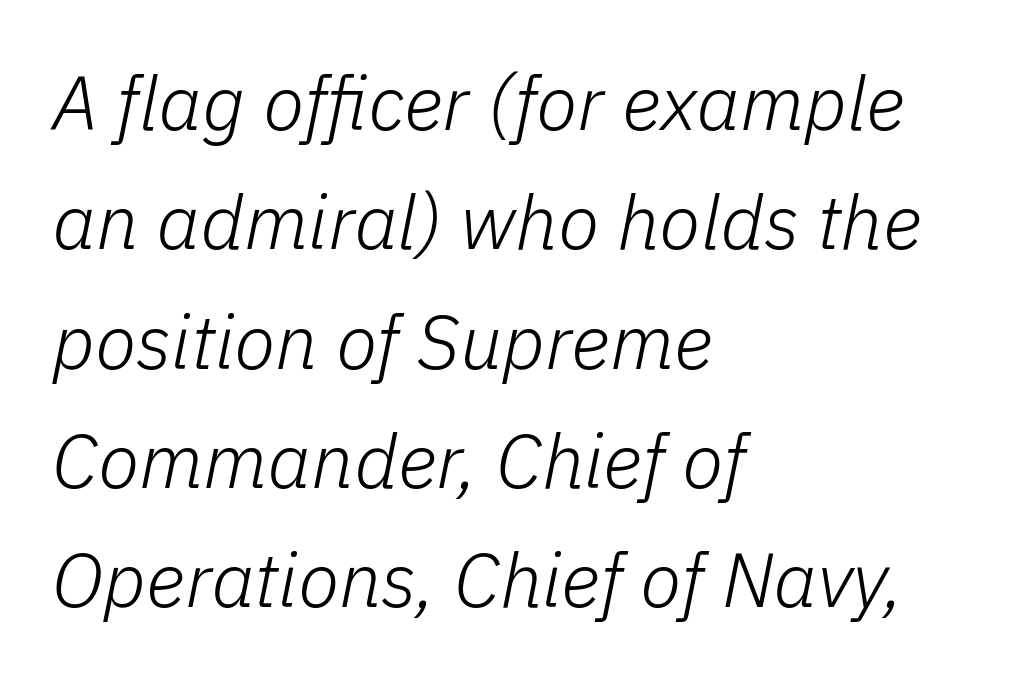
Q: Is the text bold? A: No.
Q: Is the text italic (slanted)? A: Yes, it leans right by about 11 degrees.
Q: Is the text underlined? A: No.
Q: How is the paragraph aligned? A: Left-aligned.
Q: Is the spacing between letters normal or unusually wide? A: Normal.
Q: Is the spacing between lines tight, normal or loose? A: Normal.
Q: Width (condensed, normal, or wide)? A: Normal.
Q: Stroke contrast? A: Low.
Q: x-height? A: Medium.
Q: Monospaced? A: No.
